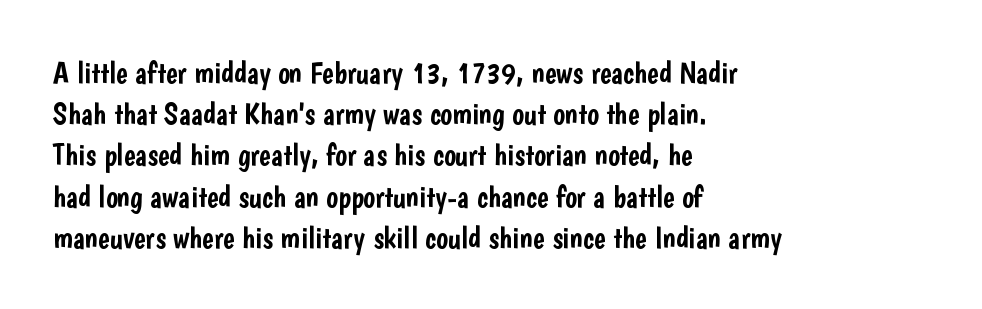
The letters sit at their default tracking, neither squeezed nor spread. Leading matches the norm, producing a regular column. A roman cut, with each character standing at attention. These lines are rendered in a variable-pitch font. Casual observation: everything's shoved over to the left. Plain, unruled lines of type.
